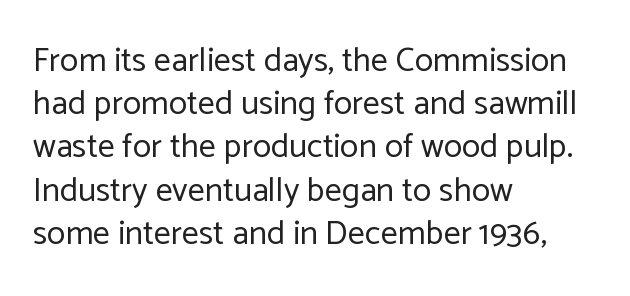
{"serif": "no", "italic": "no", "bold": "no", "weight": "regular", "width": "normal", "stroke_contrast": "low", "x_height": "medium", "monospaced": "no", "underline": "no", "align": "left", "line_spacing": "normal", "line_spacing_ratio": 1.27, "letter_spacing": "normal", "letter_spacing_em": 0.0, "glyph_px": 34}
